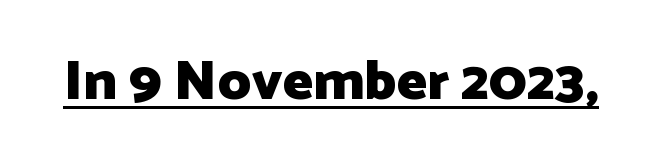
You'd pick this weight for a headline — it's a proper bold. What decoration does the sample have? An underline. What kind of face is this? One without serifs — a sans. How are the letters spaced? Ordinarily, with no added tracking.
